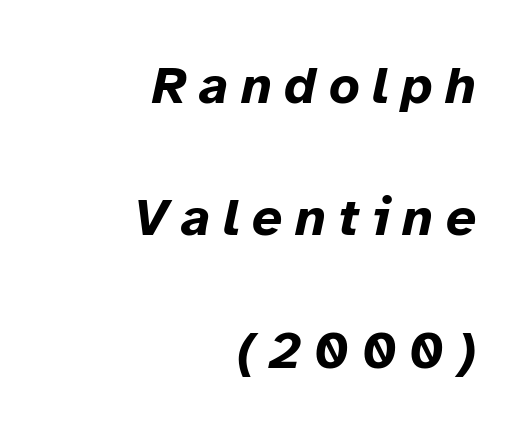
The image shows 53 px bold type, italic (leaning right); set right-aligned, loose line spacing (2.5x), unusually wide letter spacing (+0.24 em), not underlined; low stroke contrast and a medium x-height.
